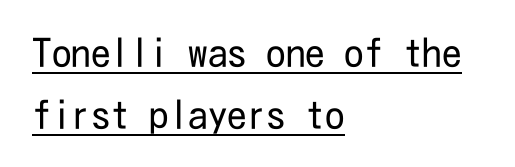
{"serif": "no", "italic": "no", "bold": "no", "weight": "regular", "width": "condensed", "stroke_contrast": "low", "x_height": "medium", "underline": "yes", "align": "left", "line_spacing": "normal", "line_spacing_ratio": 1.6, "letter_spacing": "normal", "letter_spacing_em": 0.0, "glyph_px": 39}
